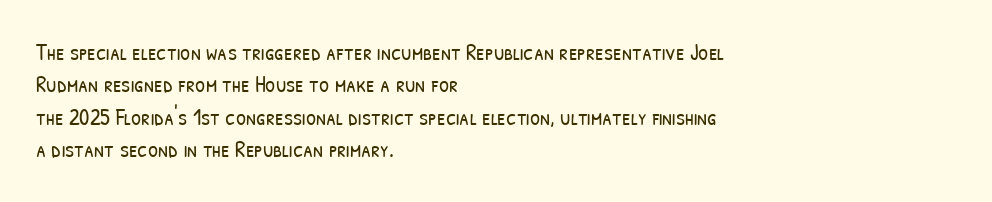
The image shows 23 px text type; set left-aligned, normal line spacing (1.41x), normal letter spacing, not underlined.
